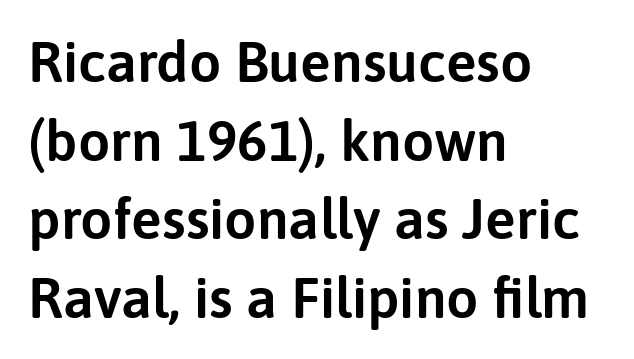
The image shows 57 px sans-serif type, upright; set left-aligned, normal line spacing (1.38x), normal letter spacing, not underlined; low stroke contrast and a medium x-height.
